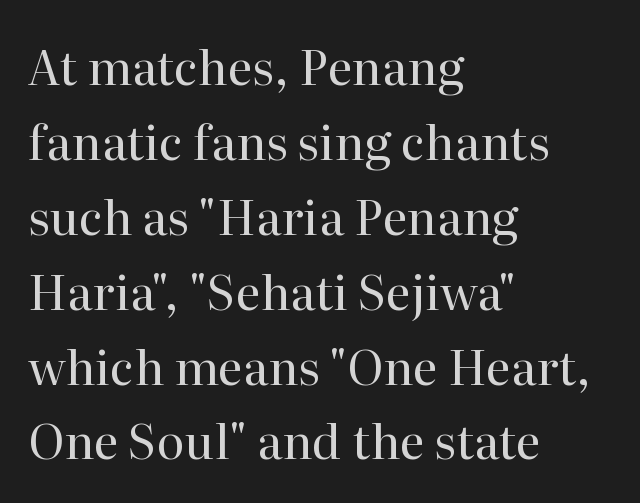
{"serif": "yes", "italic": "no", "bold": "no", "weight": "regular", "width": "normal", "stroke_contrast": "high", "x_height": "medium", "monospaced": "no", "underline": "no", "align": "left", "line_spacing": "normal", "line_spacing_ratio": 1.56, "letter_spacing": "normal", "letter_spacing_em": 0.0, "glyph_px": 48}
